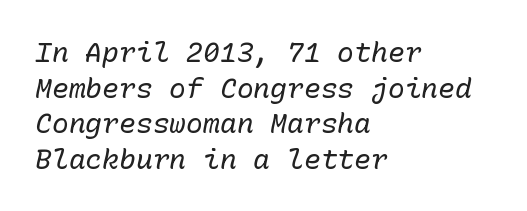
Inter-character spacing is left at the font's built-in metrics. A student would call this left alignment; a typographer would say flush left, rag right. Caption: face not bold, strokes unweighted. The passage shown is typed in a monospace face where columns stay perfectly aligned.
